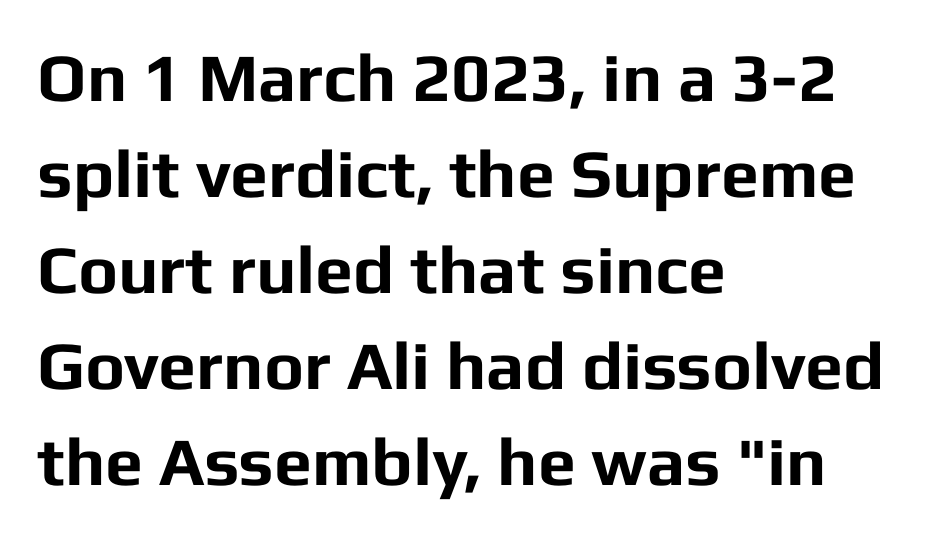
This is heavy type, rendered in bold. Does the leading feel generous? No, just average. Is there any slant? The stems are plumb. Serifs: no, the terminals of the letterforms are clean.
